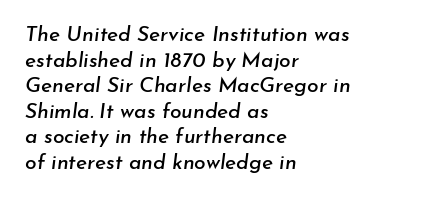
{"italic": "yes", "lean": "right", "slant_degrees": 7, "underline": "no", "align": "left", "line_spacing_ratio": 1.22, "letter_spacing": "normal", "letter_spacing_em": 0.0, "glyph_px": 21}
